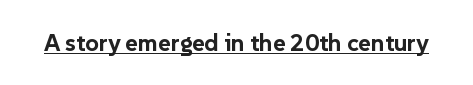
The image shows 24 px bold type, upright; set normal letter spacing, underlined.
